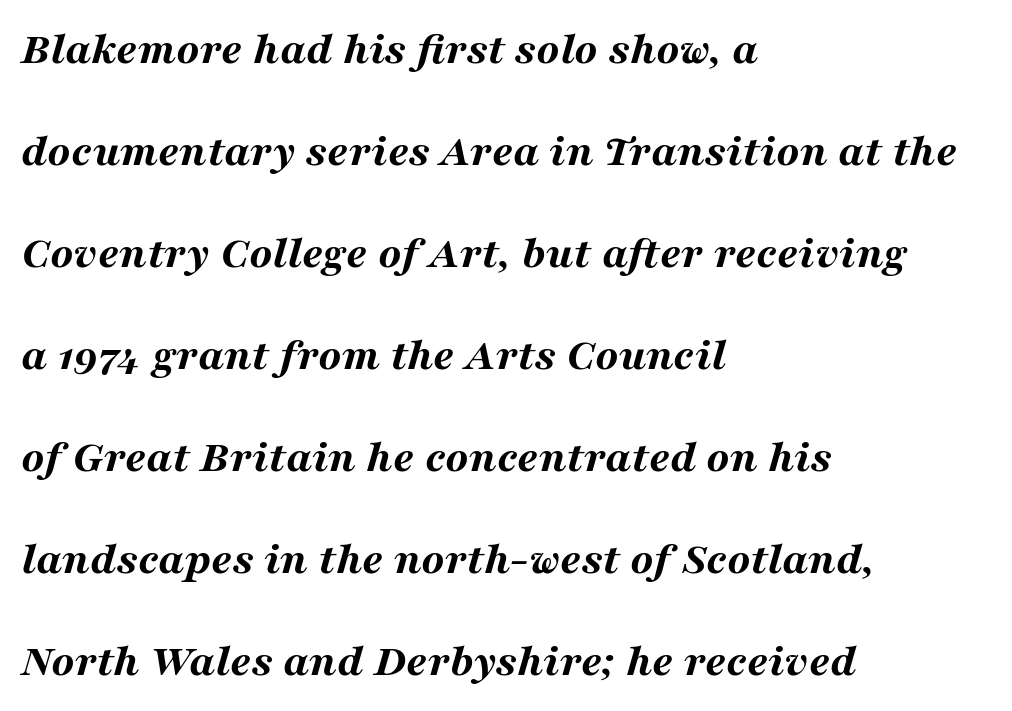
Is this a fixed-width face? No — the glyphs have proportional, varying widths. Descenders hang freely into open space. Where is the straight margin? On the left. The rendering uses a large line-height, opening up the rows. The letters are slanted; this is an italic face.
